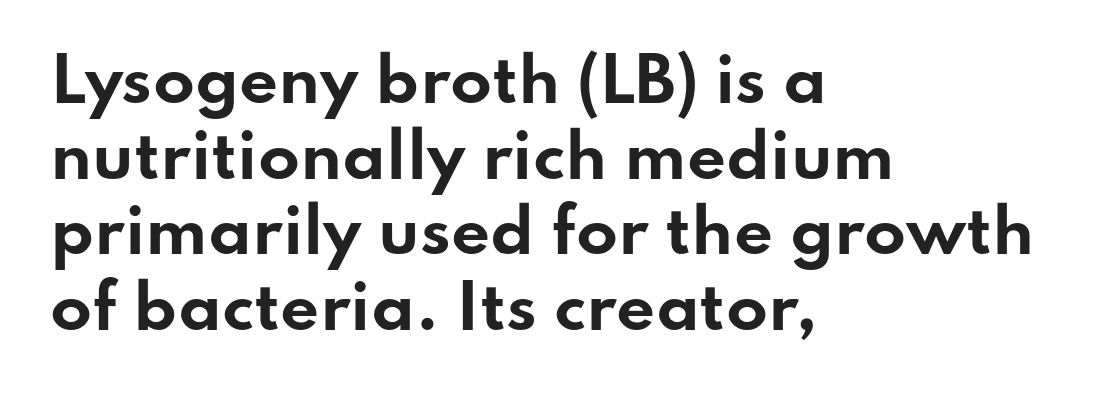
{"serif": "no", "italic": "no", "bold": "yes", "weight": "bold", "width": "wide", "stroke_contrast": "low", "x_height": "small", "monospaced": "no", "underline": "no", "align": "left", "line_spacing_ratio": 1.24, "letter_spacing": "normal", "letter_spacing_em": 0.0, "glyph_px": 61}
